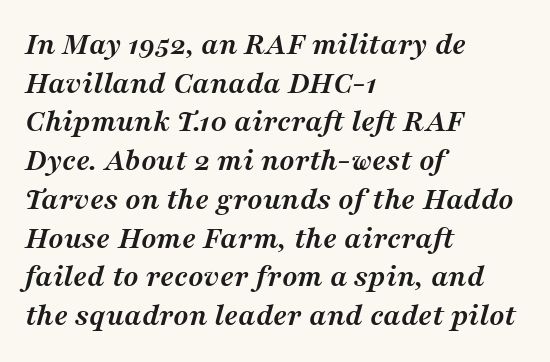
The image shows 32 px semibold serif type, italic (leaning right); set left-aligned, line spacing 1.21x, normal letter spacing, not underlined; medium stroke contrast and a medium x-height.
